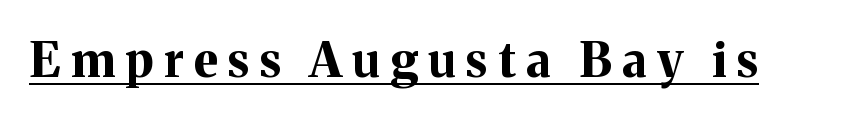
The image shows 48 px bold serif type, upright; set unusually wide letter spacing (+0.22 em), underlined; medium stroke contrast and a medium x-height.
